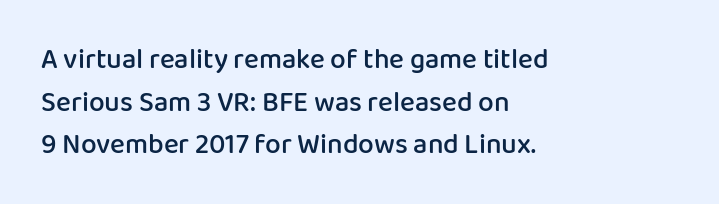
Q: Is the text bold? A: Semi-bold.
Q: Is the text italic (slanted)? A: No, it is upright.
Q: Is the typeface a serif or a sans-serif typeface? A: Sans-serif.
Q: Is the text underlined? A: No.
Q: How is the paragraph aligned? A: Left-aligned.
Q: Is the spacing between letters normal or unusually wide? A: Normal.
Q: Is the spacing between lines tight, normal or loose? A: Normal.
Q: Width (condensed, normal, or wide)? A: Normal.
Q: Stroke contrast? A: Low.
Q: x-height? A: Medium.
Q: Monospaced? A: No.
